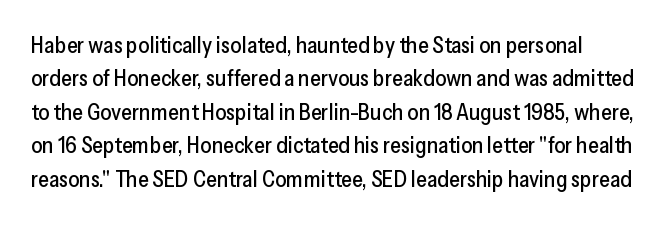
Summary of vertical rhythm: regular, with standard interline spacing. Descenders hang freely into open space. The face used here is rendered with its standard letterfit. Nope, not italic — everything's standing straight.
